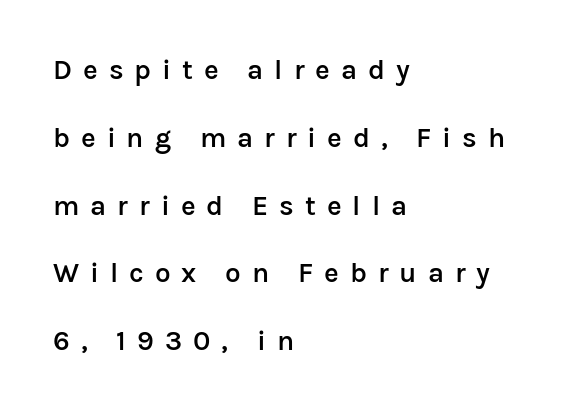
Every letter is mildly thick-stroked: semibold rather than bold. The words here are not underlined. The axis of the letterforms is exactly vertical. Each new line begins a long way beneath the previous one. Spacing between characters has been opened up far beyond the box default.
